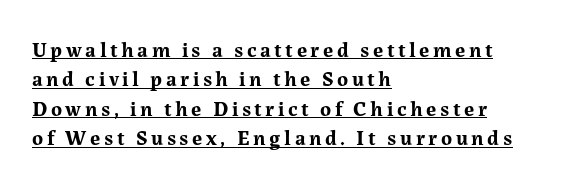
In terms of weight, the rendering is a true, heavy bold. The rows are spaced the way most documents space them. You can tell it's not italic because the verticals are truly vertical. Honestly, the underline is the first thing you notice here. Caption: multi-line text, flush left, ragged right.
